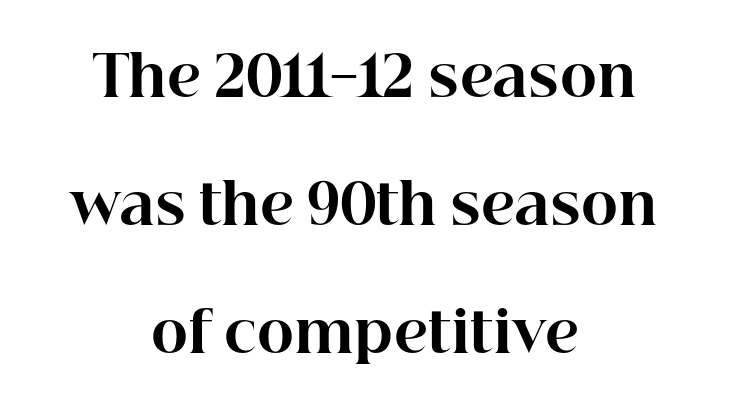
Q: Is the text bold? A: Yes.
Q: Is the text italic (slanted)? A: No, it is upright.
Q: Is the typeface a serif or a sans-serif typeface? A: Serif.
Q: Is the text underlined? A: No.
Q: How is the paragraph aligned? A: Centered.
Q: Is the spacing between letters normal or unusually wide? A: Normal.
Q: Is the spacing between lines tight, normal or loose? A: Loose.
Q: Width (condensed, normal, or wide)? A: Normal.
Q: Stroke contrast? A: High.
Q: x-height? A: Medium.
Q: Monospaced? A: No.
